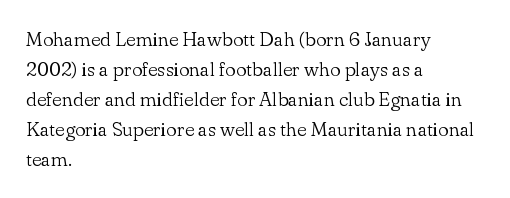
The image shows 20 px text type, upright; set left-aligned, normal line spacing (1.5x), normal letter spacing, not underlined.
